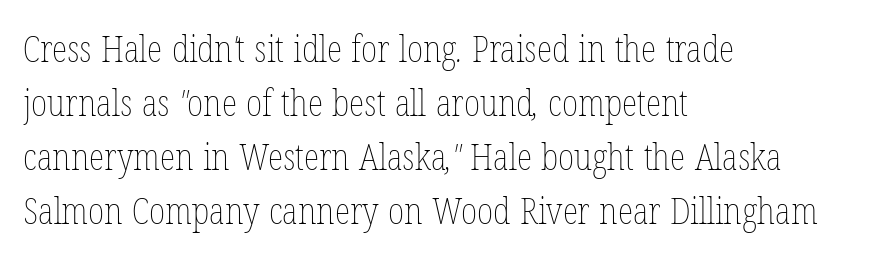
The strip under each line holds only bare page. This sample keeps an unexceptional amount of space between lines. The face used here is proportionally spaced, like ordinary book or web type. Think standard paragraph weight, or any step lighter than that.
